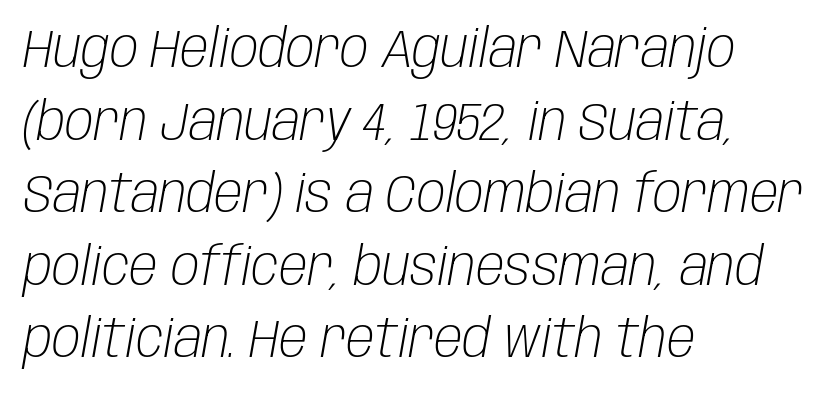
{"italic": "yes", "lean": "right", "slant_degrees": 10, "bold": "no", "weight": "light", "width": "condensed", "stroke_contrast": "low", "x_height": "large", "monospaced": "no", "underline": "no", "align": "left", "line_spacing": "normal", "line_spacing_ratio": 1.37, "letter_spacing": "normal", "letter_spacing_em": 0.0, "glyph_px": 53}
